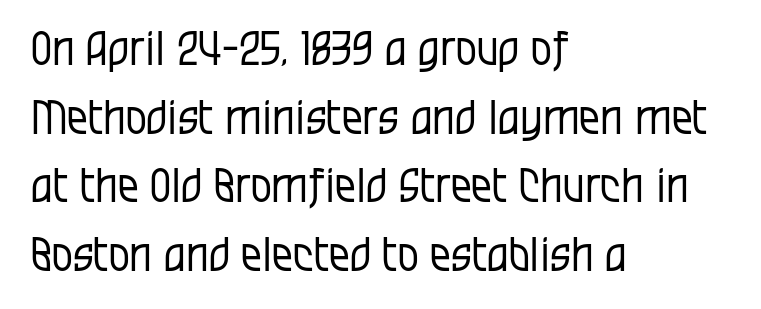
These lines are rendered in a variable-pitch font. What stands out about the letter spacing? Nothing — it is the standard amount. Compared with typical paragraphs, the rows here are spaced about the same. The weight tops out at a normal text grade.
